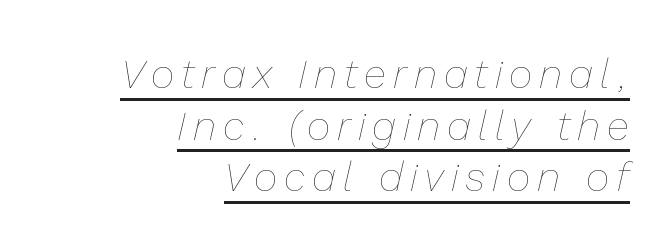
Q: Is the text bold? A: No.
Q: Is the text italic (slanted)? A: Yes, it leans right by about 13 degrees.
Q: Is the text underlined? A: Yes.
Q: How is the paragraph aligned? A: Right-aligned.
Q: Is the spacing between lines tight, normal or loose? A: Normal.
Q: Width (condensed, normal, or wide)? A: Normal.
Q: Stroke contrast? A: Low.
Q: x-height? A: Medium.
Q: Monospaced? A: No.
